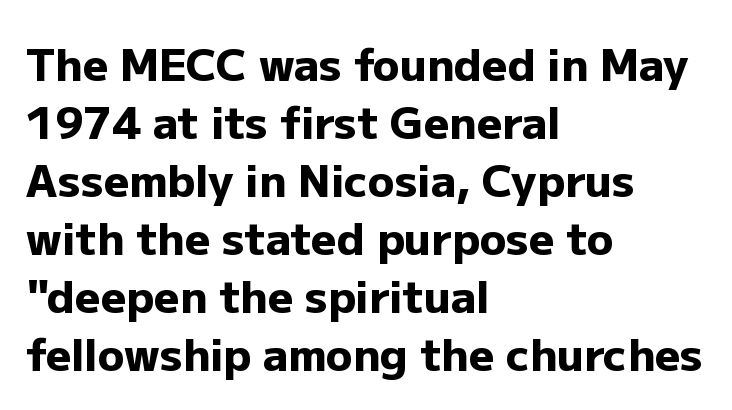
{"serif": "no", "italic": "no", "bold": "yes", "weight": "heavy", "width": "normal", "stroke_contrast": "low", "x_height": "medium", "monospaced": "no", "underline": "no", "align": "left", "line_spacing": "normal", "line_spacing_ratio": 1.32, "letter_spacing": "normal", "letter_spacing_em": 0.0, "glyph_px": 44}
